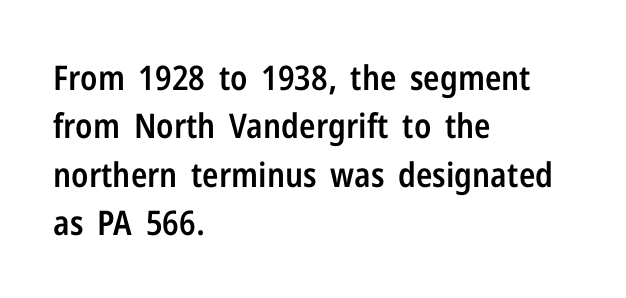
{"serif": "no", "italic": "no", "bold": "semi", "weight": "semibold", "width": "condensed", "stroke_contrast": "low", "x_height": "medium", "monospaced": "no", "underline": "no", "align": "left", "line_spacing": "normal", "line_spacing_ratio": 1.42, "letter_spacing": "normal", "letter_spacing_em": 0.0, "glyph_px": 34}
